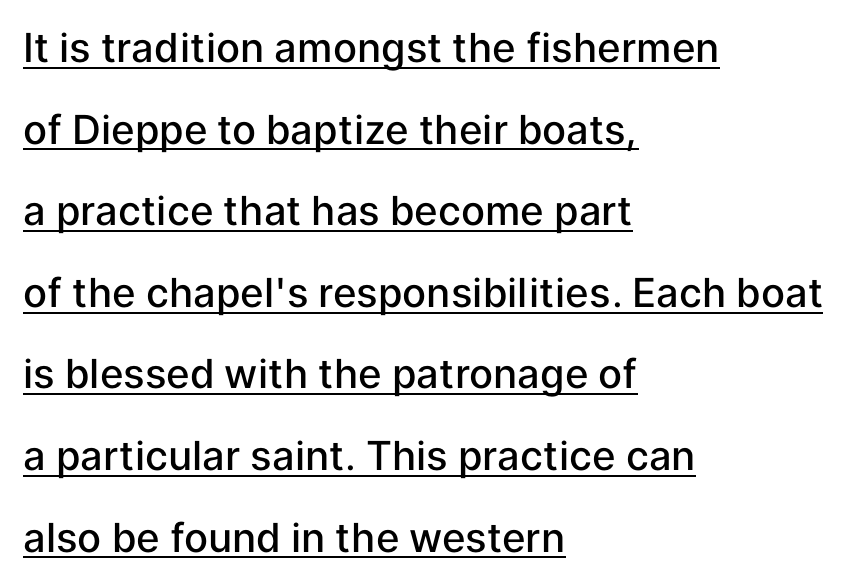
Q: Is the text bold? A: Semi-bold.
Q: Is the text italic (slanted)? A: No, it is upright.
Q: Is the typeface a serif or a sans-serif typeface? A: Sans-serif.
Q: Is the text underlined? A: Yes.
Q: How is the paragraph aligned? A: Left-aligned.
Q: Is the spacing between letters normal or unusually wide? A: Normal.
Q: Is the spacing between lines tight, normal or loose? A: Loose.
Q: Width (condensed, normal, or wide)? A: Normal.
Q: Stroke contrast? A: Low.
Q: x-height? A: Medium.
Q: Monospaced? A: No.
